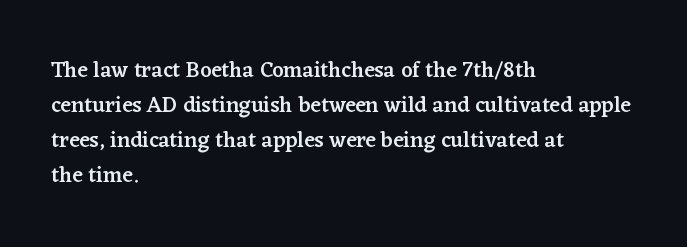
The image shows 22 px text type, upright; set left-aligned, normal line spacing (1.59x), normal letter spacing, not underlined.
